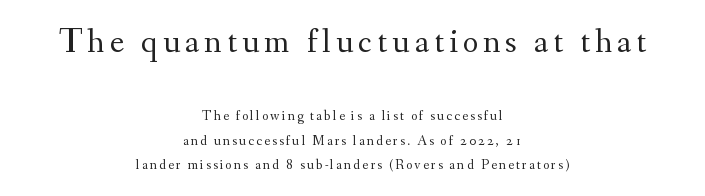
A student would notice the top passage is typeset larger than what follows. This sample uses a serif face. This is the regular roman posture of the typeface. Horizontal alignment here is central, giving a formal, balanced look. Do the characters align in a grid? No, the font is proportional. This is not heavy type; no bold has been used.
